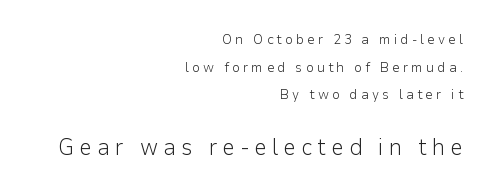
Q: Is the text bold? A: No.
Q: Is the text italic (slanted)? A: No, it is upright.
Q: Is the text underlined? A: No.
Q: How is the paragraph aligned? A: Right-aligned.
Q: Is the spacing between letters normal or unusually wide? A: Unusually wide.
Q: Is the spacing between lines tight, normal or loose? A: Loose.
Q: Which block of text is set in a larger size, the first (top) or the second (bottom)? A: The second (bottom) one.
